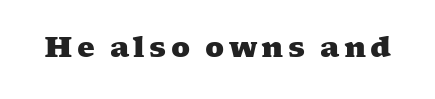
Q: Is the text bold? A: Yes.
Q: Is the typeface a serif or a sans-serif typeface? A: Serif.
Q: Is the text underlined? A: No.
Q: Width (condensed, normal, or wide)? A: Wide.
Q: Stroke contrast? A: Medium.
Q: x-height? A: Medium.
Q: Monospaced? A: No.
